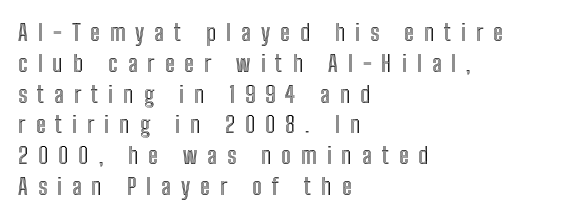
{"italic": "no", "underline": "no", "align": "left", "line_spacing": "normal", "line_spacing_ratio": 1.34, "letter_spacing": "wide", "letter_spacing_em": 0.44, "glyph_px": 23}
